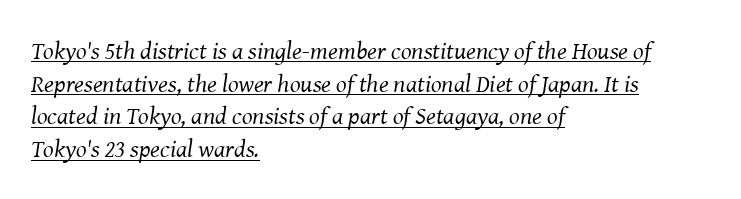
Q: Is the text bold? A: No.
Q: Is the text italic (slanted)? A: Yes, it leans right by about 8 degrees.
Q: Is the text underlined? A: Yes.
Q: How is the paragraph aligned? A: Left-aligned.
Q: Is the spacing between letters normal or unusually wide? A: Normal.
Q: Is the spacing between lines tight, normal or loose? A: Normal.
